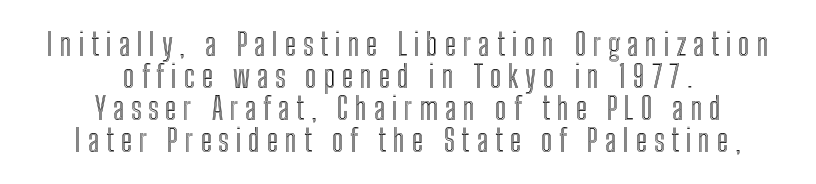
Q: Is the text italic (slanted)? A: No, it is upright.
Q: Is the text underlined? A: No.
Q: How is the paragraph aligned? A: Centered.
Q: Is the spacing between letters normal or unusually wide? A: Unusually wide.
Q: Is the spacing between lines tight, normal or loose? A: Tight.
Q: Width (condensed, normal, or wide)? A: Condensed.
Q: x-height? A: Medium.
Q: Monospaced? A: No.
